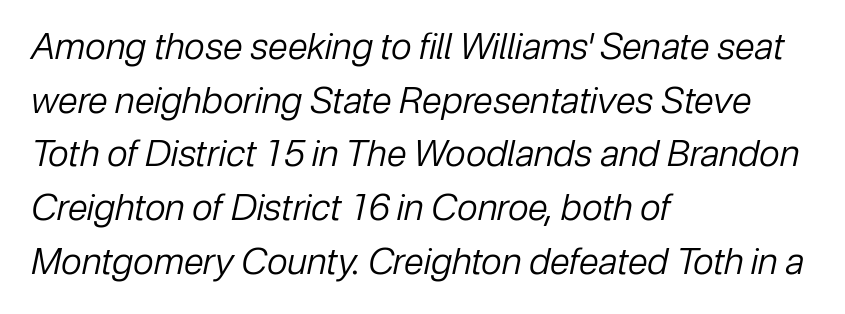
The image shows 36 px regular-weight type, italic (leaning right); set left-aligned, normal line spacing (1.49x), normal letter spacing, not underlined; low stroke contrast and a medium x-height.
